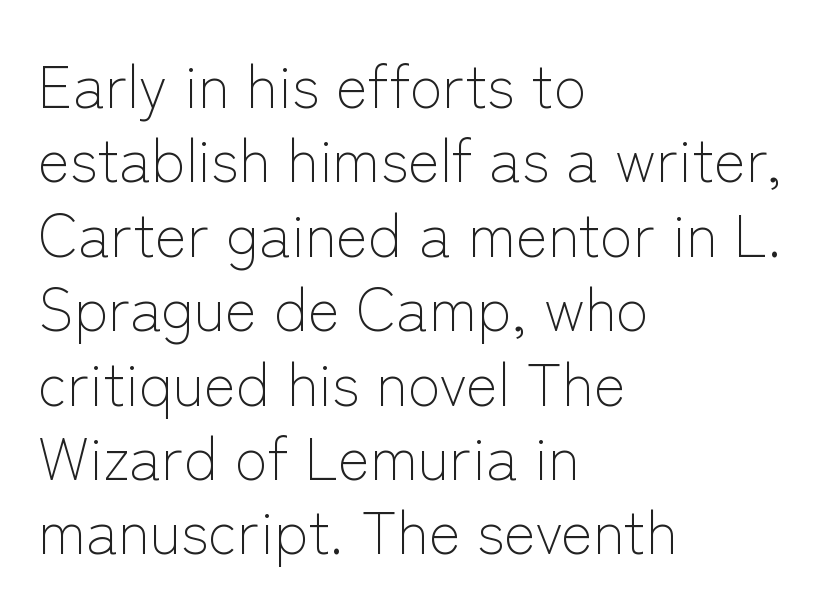
How are the letters spaced? Ordinarily, with no added tracking. The lines in this sample share a left origin and differ only in where they stop. A sans-serif font was chosen for this passage. This is roman type, the default non-slanted kind. A typesetter would call this proportional, since set widths differ per character. No chunkiness to these letters — they're not bold.
